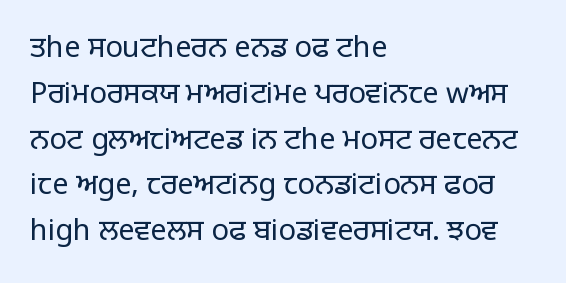
{"serif": "no", "italic": "no", "bold": "no", "weight": "light", "width": "normal", "stroke_contrast": "low", "x_height": "large", "monospaced": "no", "underline": "no", "align": "left", "line_spacing": "normal", "line_spacing_ratio": 1.58, "letter_spacing": "normal", "letter_spacing_em": 0.0, "glyph_px": 29}
